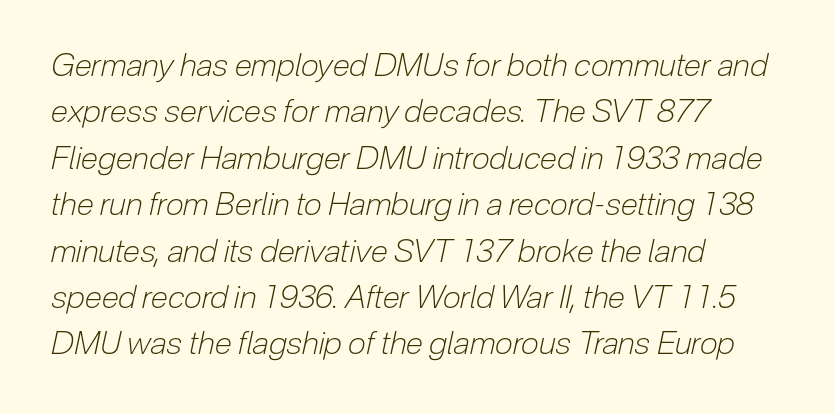
The image shows 32 px light, condensed type, italic (leaning right); set left-aligned, normal line spacing (1.45x), normal letter spacing, not underlined; low stroke contrast and a medium x-height.
